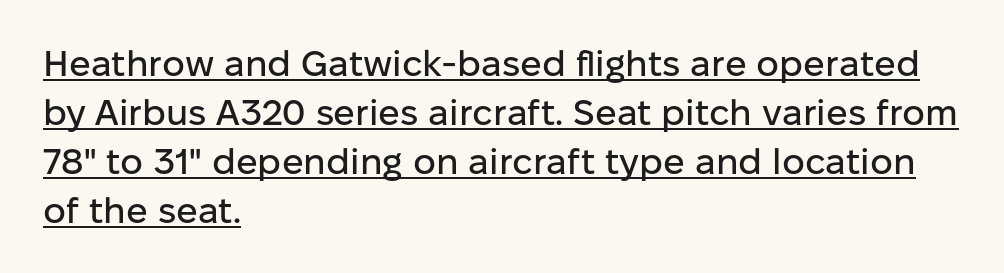
Q: Is the text italic (slanted)? A: No, it is upright.
Q: Is the typeface a serif or a sans-serif typeface? A: Sans-serif.
Q: Is the text underlined? A: Yes.
Q: How is the paragraph aligned? A: Left-aligned.
Q: Is the spacing between letters normal or unusually wide? A: Normal.
Q: Is the spacing between lines tight, normal or loose? A: Normal.
Q: Width (condensed, normal, or wide)? A: Normal.
Q: Stroke contrast? A: Low.
Q: x-height? A: Medium.
Q: Monospaced? A: No.
